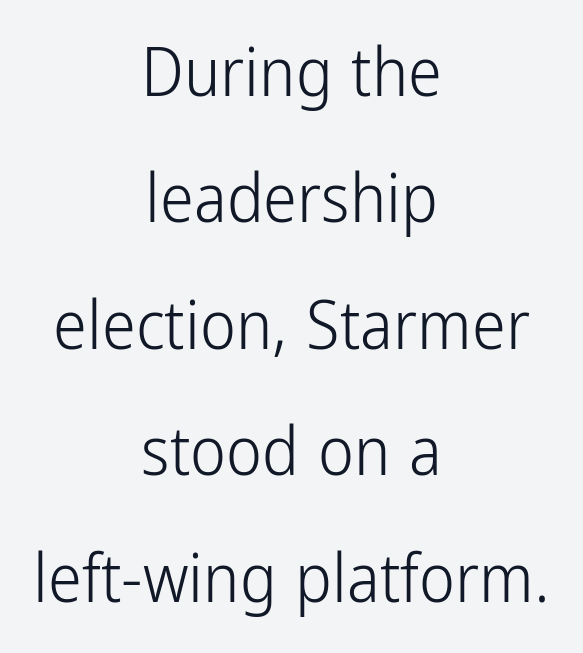
Q: Is the text bold? A: No.
Q: Is the text italic (slanted)? A: No, it is upright.
Q: Is the typeface a serif or a sans-serif typeface? A: Sans-serif.
Q: Is the text underlined? A: No.
Q: How is the paragraph aligned? A: Centered.
Q: Is the spacing between letters normal or unusually wide? A: Normal.
Q: Width (condensed, normal, or wide)? A: Condensed.
Q: Stroke contrast? A: Low.
Q: x-height? A: Medium.
Q: Monospaced? A: No.
